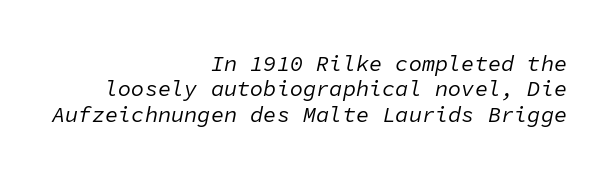
{"italic": "yes", "lean": "right", "slant_degrees": 11, "bold": "no", "underline": "no", "align": "right", "line_spacing": "tight", "line_spacing_ratio": 1.15, "letter_spacing": "normal", "letter_spacing_em": 0.0, "glyph_px": 22}
